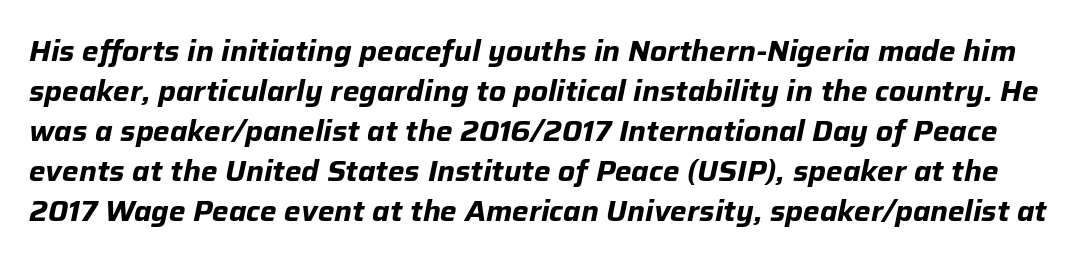
The image shows 28 px bold type, italic (leaning right); set normal line spacing (1.43x), normal letter spacing, not underlined; low stroke contrast and a medium x-height.
